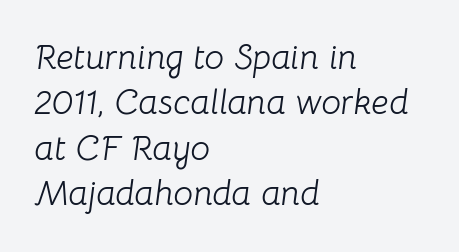
The letters are slanted; this is an italic face. Teacher's note: observe the even left margin — that is flush-left alignment. Standard letterfit; no display-style spreading of the glyphs. Each letter keeps its own natural width here, so spacing adapts to shape. The letters look calm and open, with moderate or lighter stems. How would I describe the line gaps? Plain and ordinary.
